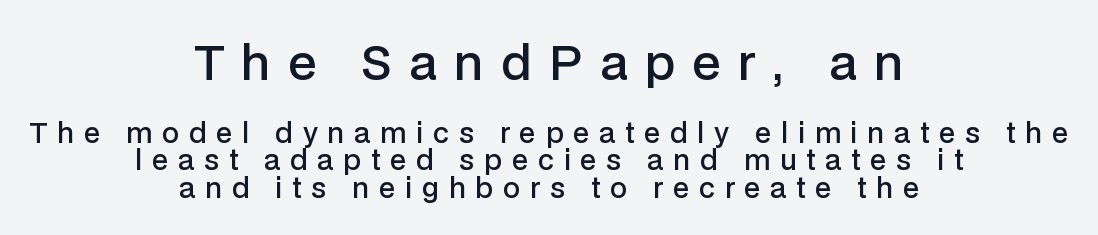
The setting favours the middle, as headings and verse often do. Vertical strokes here are truly vertical. Regarding serifs, this sample does without them. Two sizes are in play, and the larger belongs to the first block. The tracking reads as deliberately expanded to a designer's eye. Each new line begins almost immediately beneath the previous one.
